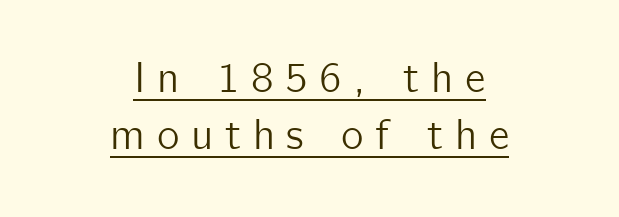
No italicization has been applied; the sample stays upright. Honestly, the row spacing looks completely unremarkable. These lines are centered, leaving both edges ragged. Underlined type.
